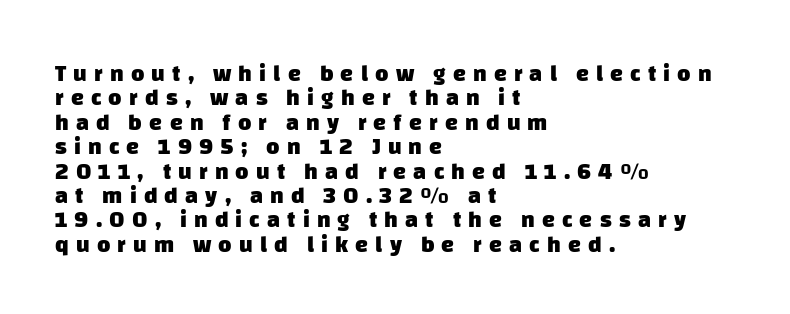
{"bold": "yes", "underline": "no", "align": "left", "line_spacing": "tight", "line_spacing_ratio": 1.06, "letter_spacing": "wide", "letter_spacing_em": 0.31, "glyph_px": 23}
